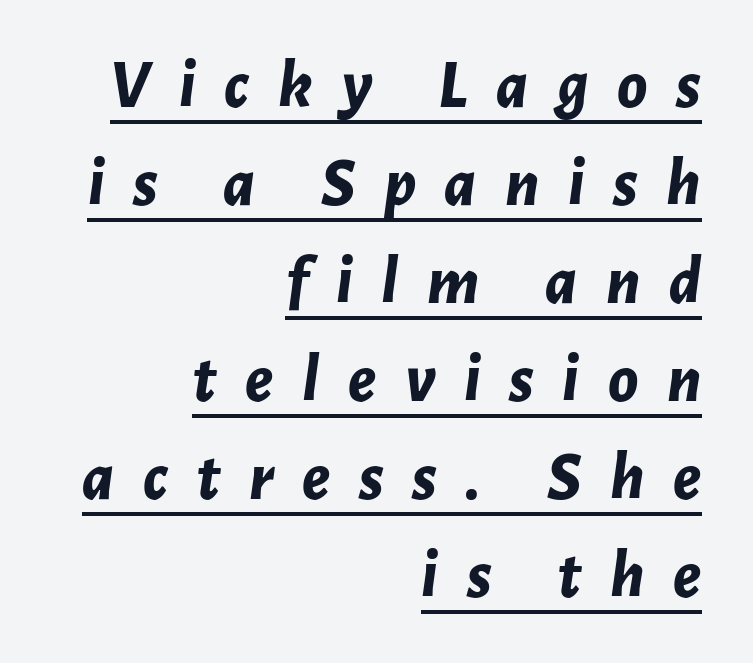
The image shows 68 px bold type, italic (leaning right); set right-aligned, normal line spacing (1.44x), unusually wide letter spacing (+0.42 em), underlined; low stroke contrast and a medium x-height.
